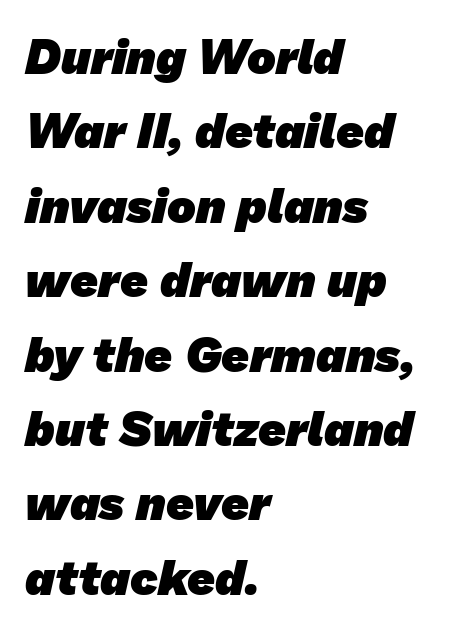
Q: Is the text bold? A: Yes.
Q: Is the typeface a serif or a sans-serif typeface? A: Sans-serif.
Q: Is the text underlined? A: No.
Q: How is the paragraph aligned? A: Left-aligned.
Q: Is the spacing between letters normal or unusually wide? A: Normal.
Q: Is the spacing between lines tight, normal or loose? A: Normal.
Q: Width (condensed, normal, or wide)? A: Normal.
Q: Stroke contrast? A: Low.
Q: x-height? A: Medium.
Q: Monospaced? A: No.
